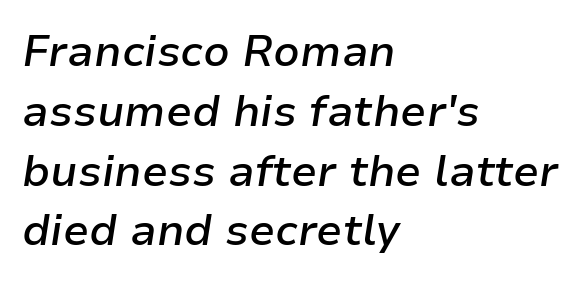
{"italic": "yes", "lean": "right", "slant_degrees": 9, "bold": "semi", "weight": "semibold", "width": "normal", "stroke_contrast": "low", "x_height": "medium", "monospaced": "no", "underline": "no", "align": "left", "line_spacing": "normal", "line_spacing_ratio": 1.39, "letter_spacing": "normal", "letter_spacing_em": 0.0, "glyph_px": 43}
